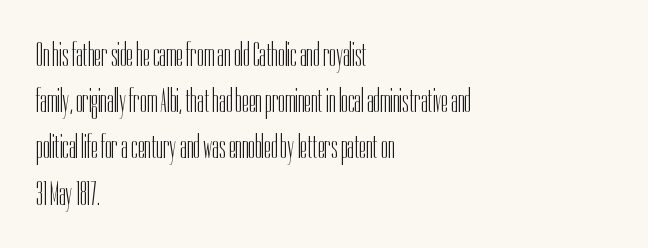
The image shows 34 px light, condensed sans-serif type, upright; set left-aligned, normal line spacing (1.36x), normal letter spacing, not underlined; low stroke contrast and a medium x-height.
